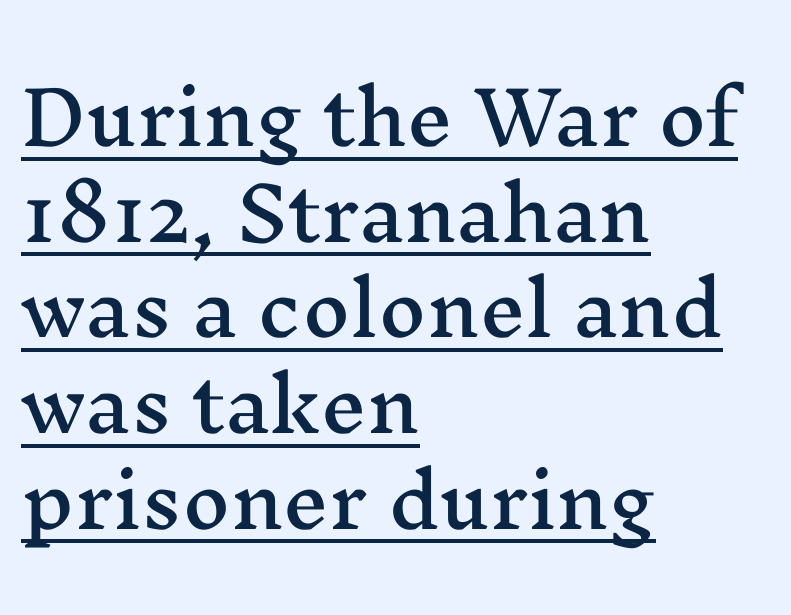
Q: Is the text italic (slanted)? A: No, it is upright.
Q: Is the typeface a serif or a sans-serif typeface? A: Serif.
Q: Is the text underlined? A: Yes.
Q: How is the paragraph aligned? A: Left-aligned.
Q: Is the spacing between letters normal or unusually wide? A: Normal.
Q: Is the spacing between lines tight, normal or loose? A: Normal.
Q: Width (condensed, normal, or wide)? A: Wide.
Q: Stroke contrast? A: Medium.
Q: x-height? A: Medium.
Q: Monospaced? A: No.
